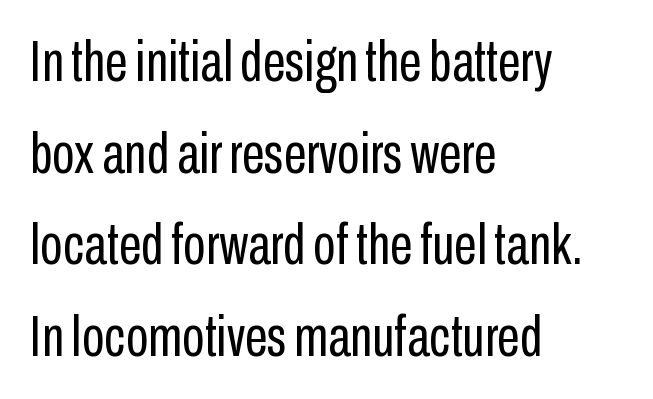
Q: Is the text bold? A: No.
Q: Is the text italic (slanted)? A: No, it is upright.
Q: Is the typeface a serif or a sans-serif typeface? A: Sans-serif.
Q: Is the text underlined? A: No.
Q: How is the paragraph aligned? A: Left-aligned.
Q: Is the spacing between letters normal or unusually wide? A: Normal.
Q: Is the spacing between lines tight, normal or loose? A: Normal.
Q: Width (condensed, normal, or wide)? A: Condensed.
Q: Stroke contrast? A: Low.
Q: x-height? A: Medium.
Q: Monospaced? A: No.
